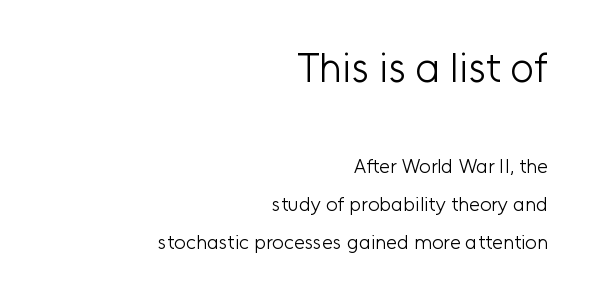
The image shows 41 px light sans-serif type, upright; set right-aligned, loose line spacing (1.9x), normal letter spacing, not underlined; the first (top) block is 2.05x larger; low stroke contrast and a medium x-height.
